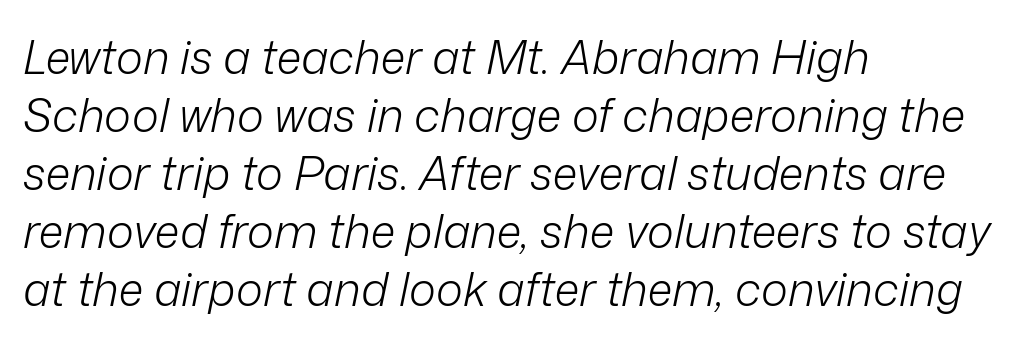
The image shows 46 px light type, italic (leaning right); set left-aligned, normal line spacing (1.26x), normal letter spacing, not underlined; low stroke contrast and a medium x-height.
